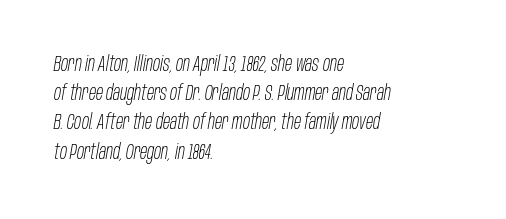
The leading is moderate, giving the passage an even texture. The weight tops out at a normal text grade. A typesetter would mark this as italic. No extra tracking has been applied to these lines.
